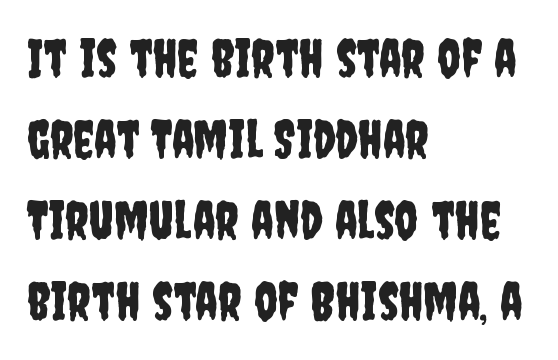
{"serif": "no", "italic": "no", "width": "condensed", "stroke_contrast": "low", "x_height": "large", "monospaced": "no", "underline": "no", "align": "left", "line_spacing": "normal", "line_spacing_ratio": 1.56, "letter_spacing": "normal", "letter_spacing_em": 0.0, "glyph_px": 52}
